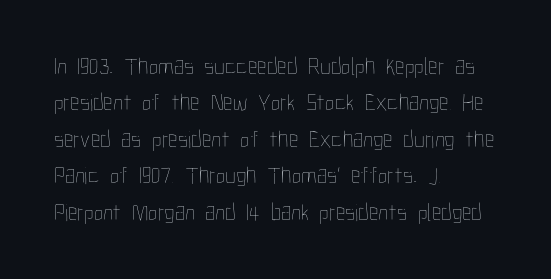
The image shows 24 px text type, upright; set left-aligned, normal line spacing (1.52x), normal letter spacing, not underlined.
